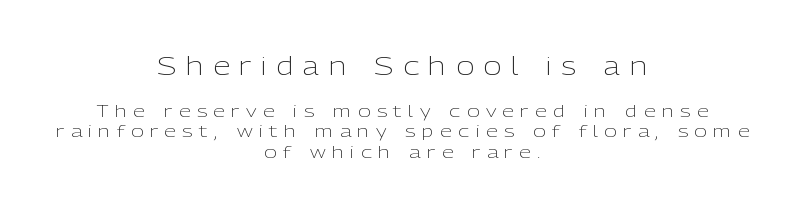
The image shows 25 px text type, upright; set centered, line spacing 1.2x, unusually wide letter spacing (+0.38 em), not underlined; the first (top) block is 1.47x larger.
